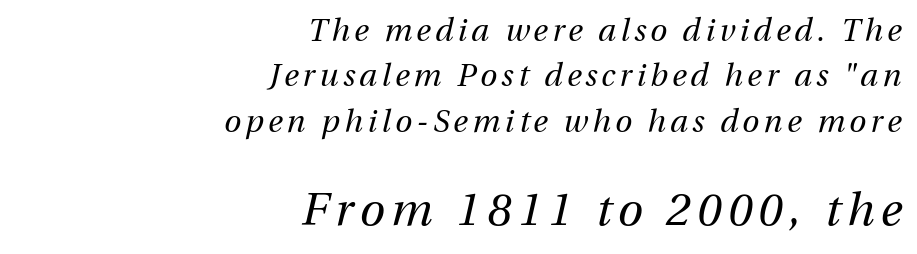
The image shows 46 px regular-weight type, italic (leaning right); set right-aligned, normal line spacing (1.46x), not underlined; the second (bottom) block is 1.48x larger; medium stroke contrast and a medium x-height.
